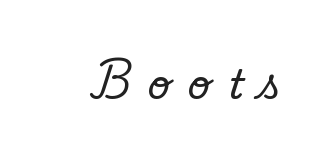
{"serif": "yes", "width": "normal", "stroke_contrast": "medium", "x_height": "small", "monospaced": "no", "underline": "no", "letter_spacing": "wide", "letter_spacing_em": 0.42, "glyph_px": 40}
